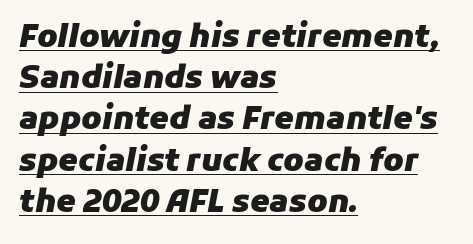
Q: Is the text bold? A: Yes.
Q: Is the text italic (slanted)? A: Yes, it leans right by about 11 degrees.
Q: Is the text underlined? A: Yes.
Q: How is the paragraph aligned? A: Left-aligned.
Q: Is the spacing between letters normal or unusually wide? A: Normal.
Q: Is the spacing between lines tight, normal or loose? A: Normal.
Q: Width (condensed, normal, or wide)? A: Normal.
Q: Stroke contrast? A: Low.
Q: x-height? A: Medium.
Q: Monospaced? A: No.
